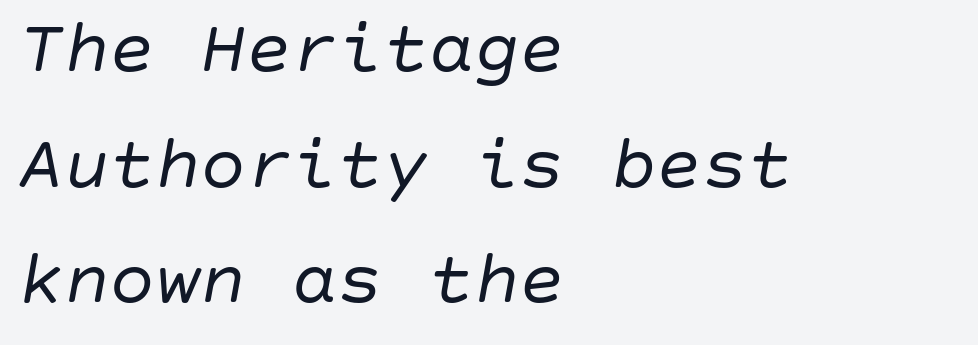
Q: Is the text bold? A: No.
Q: Is the text italic (slanted)? A: Yes, it leans right by about 10 degrees.
Q: Is the text underlined? A: No.
Q: How is the paragraph aligned? A: Left-aligned.
Q: Is the spacing between letters normal or unusually wide? A: Normal.
Q: Is the spacing between lines tight, normal or loose? A: Normal.
Q: Width (condensed, normal, or wide)? A: Normal.
Q: Stroke contrast? A: Low.
Q: x-height? A: Large.
